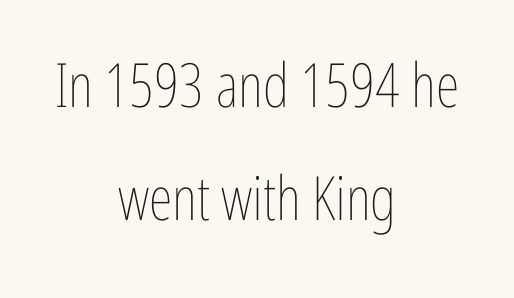
{"italic": "no", "bold": "no", "weight": "thin", "width": "condensed", "stroke_contrast": "low", "x_height": "medium", "monospaced": "no", "underline": "no", "align": "center", "line_spacing_ratio": 1.86, "letter_spacing": "normal", "letter_spacing_em": 0.0, "glyph_px": 61}
